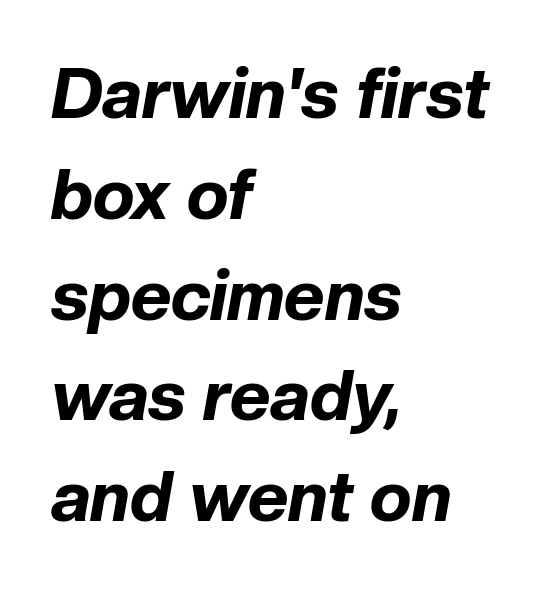
Q: Is the text bold? A: Yes.
Q: Is the text italic (slanted)? A: Yes, it leans right by about 10 degrees.
Q: Is the text underlined? A: No.
Q: How is the paragraph aligned? A: Left-aligned.
Q: Is the spacing between letters normal or unusually wide? A: Normal.
Q: Is the spacing between lines tight, normal or loose? A: Normal.
Q: Width (condensed, normal, or wide)? A: Normal.
Q: Stroke contrast? A: Low.
Q: x-height? A: Medium.
Q: Monospaced? A: No.
